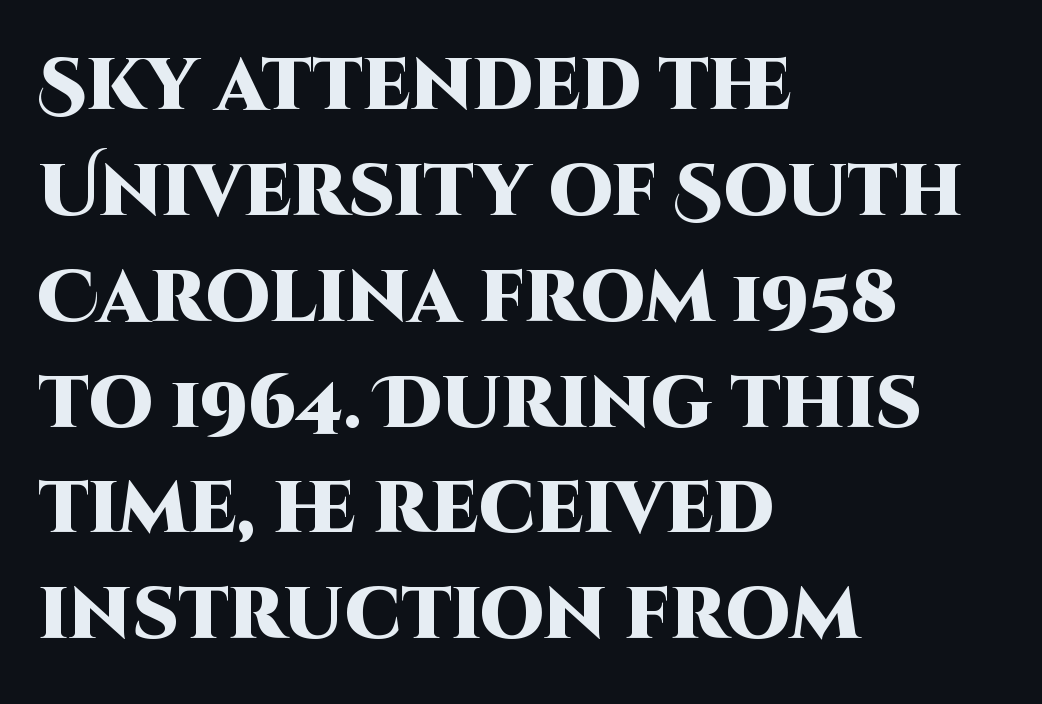
The image shows 72 px heavy sans-serif type, upright; set left-aligned, normal line spacing (1.47x), normal letter spacing, not underlined; high stroke contrast and a large x-height.
